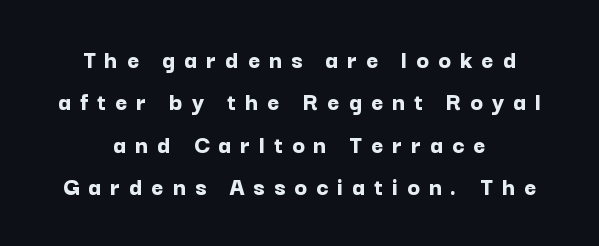
{"italic": "no", "bold": "yes", "underline": "no", "align": "center", "line_spacing": "normal", "line_spacing_ratio": 1.63, "letter_spacing": "wide", "letter_spacing_em": 0.35, "glyph_px": 26}
